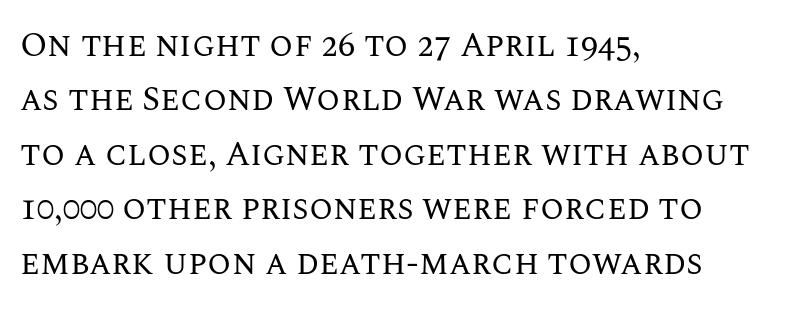
This sample uses plain, unmodified letter spacing. This rendering features lettering with no underline. Varying glyph widths throughout — classic text-font behaviour. The line-height multiplier appears to be the usual default.
